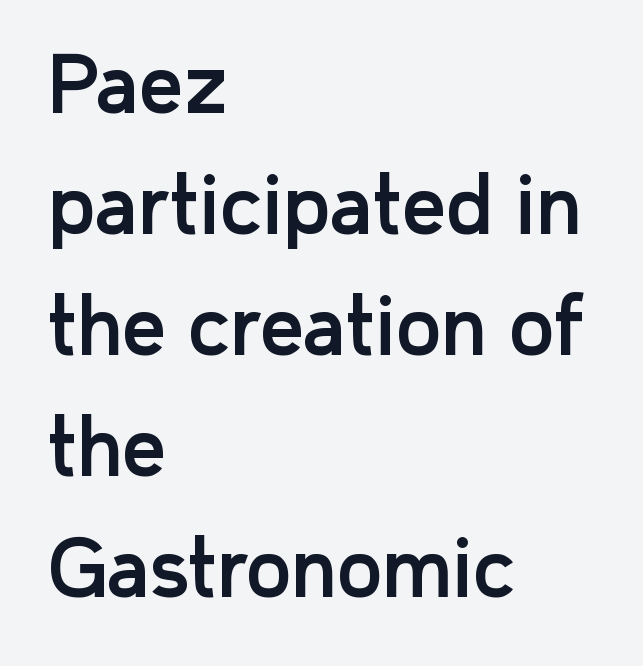
{"serif": "no", "italic": "no", "width": "normal", "stroke_contrast": "low", "x_height": "medium", "monospaced": "no", "underline": "no", "align": "left", "line_spacing": "normal", "line_spacing_ratio": 1.57, "letter_spacing": "normal", "letter_spacing_em": 0.0, "glyph_px": 77}
